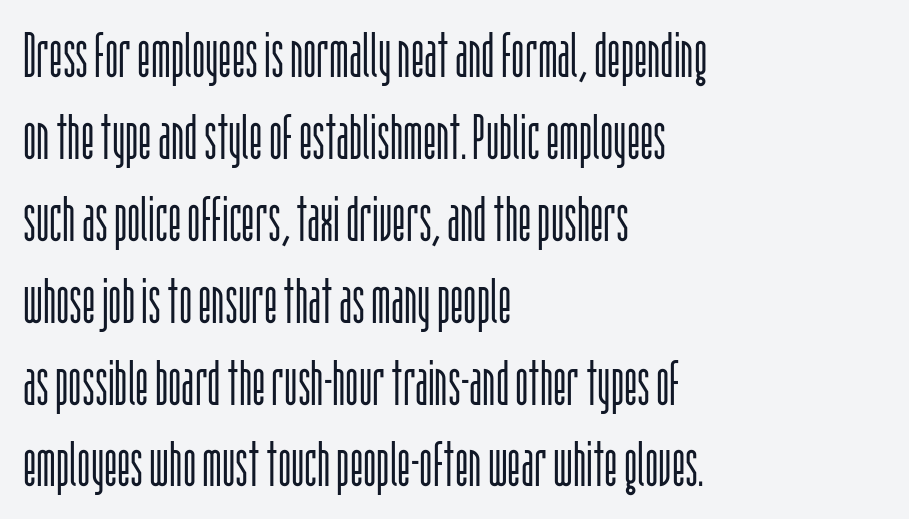
The image shows 63 px light, condensed sans-serif type, upright; set left-aligned, normal line spacing (1.3x), normal letter spacing, not underlined; low stroke contrast and a large x-height.
